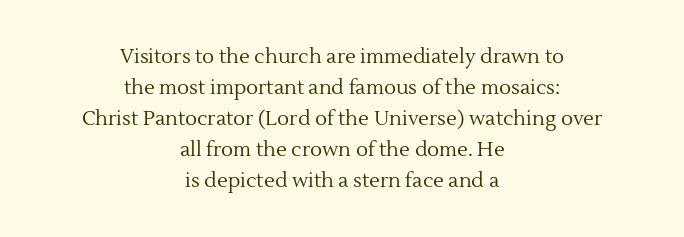
The baseline area is clear. Italic? Not at all — the glyphs are vertical. Unbolded letterforms with no extra heft. Observe the ordinary spacing: letters are neighbours, not strangers. Where is the straight margin? There isn't one; the lines are centered. A normal amount of white space separates one row of letters from the next.
